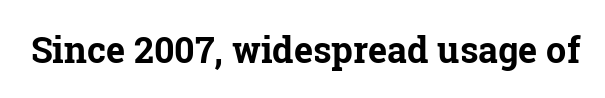
{"serif": "yes", "italic": "no", "bold": "yes", "weight": "bold", "width": "normal", "stroke_contrast": "low", "x_height": "medium", "monospaced": "no", "underline": "no", "letter_spacing": "normal", "letter_spacing_em": 0.0, "glyph_px": 36}
